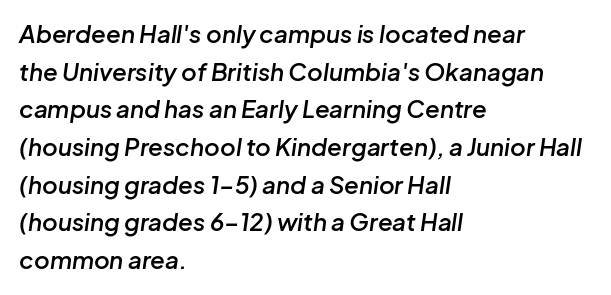
The image shows 24 px text type, italic (leaning right); set left-aligned, normal line spacing (1.57x), normal letter spacing, not underlined.
